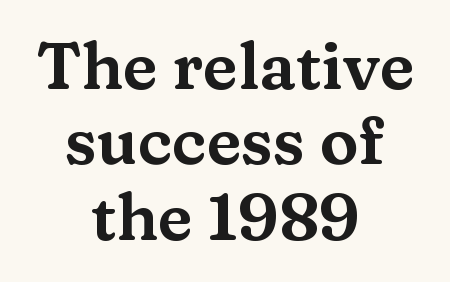
{"serif": "yes", "italic": "no", "width": "wide", "stroke_contrast": "medium", "x_height": "medium", "monospaced": "no", "underline": "no", "align": "center", "line_spacing_ratio": 1.16, "letter_spacing": "normal", "letter_spacing_em": 0.0, "glyph_px": 65}
